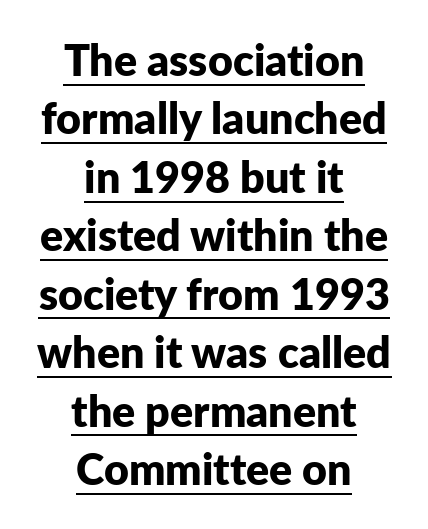
You can see a thin bar hugging the bottom of the glyphs. Every stem runs plumb, perpendicular to the baseline. In terms of letterform style, serifs are entirely absent. Vertically, the passage feels balanced, rows spaced as you'd expect.
